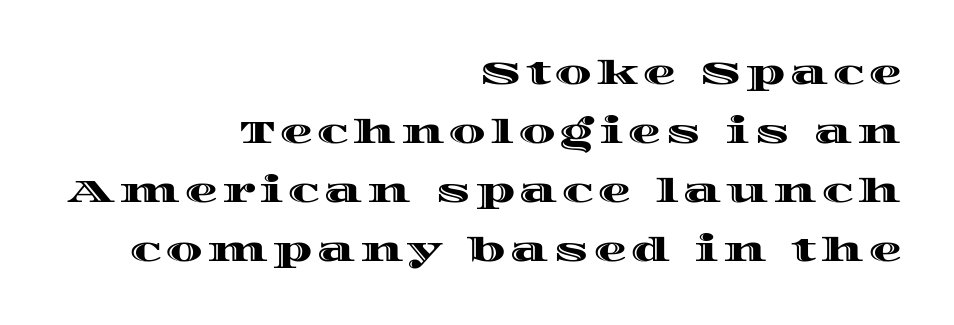
Bare-footed words on every line. When letters stand straight like this, we call the style roman or upright. The typesetter chose a ragged-left arrangement here. Varying glyph widths throughout — classic text-font behaviour.
